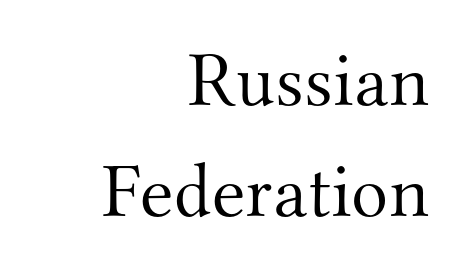
This rendering leaves character spacing at its baseline value. On a weight scale, this lands at 450 or below. Nope, not italic — everything's standing straight. The string is rendered with underlining switched off. A serif font was chosen for this passage.
